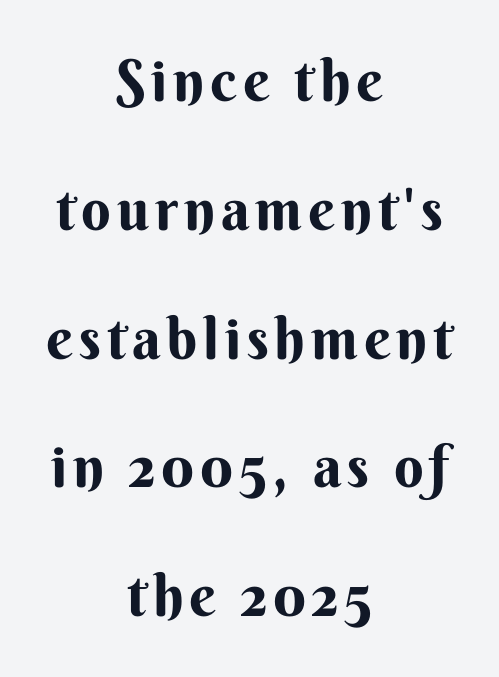
No word sits above an underline. Bold? Absolutely — the strokes are thick and heavy. The passage shown stacks its lines with a broad gap. Caption: multi-line text, centered on the measure. Proportional: the letters do not fall into vertical columns. Typographically, this falls in the sans-serif category.
